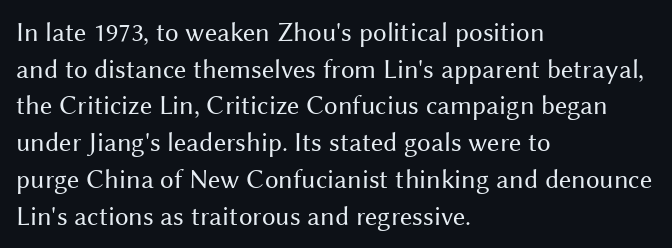
Reading down the block, your eye returns to a fixed left position each line. Do the letters lean? They stand straight. The strip under each line holds only bare page. Bold? No — there's no thickening of the strokes. Line spacing here is normal. Glyph-to-glyph distance matches everyday printed text.
